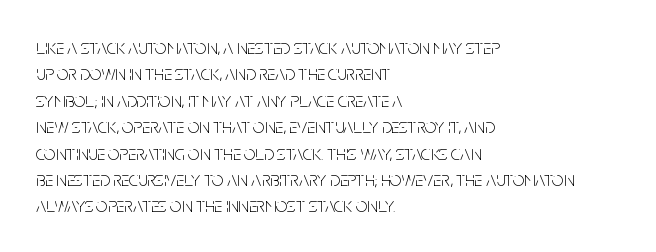
The image shows 20 px text type, upright; set left-aligned, normal line spacing (1.32x), normal letter spacing, not underlined.
